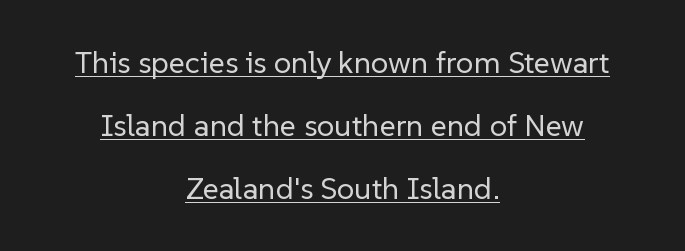
{"serif": "no", "italic": "no", "bold": "no", "weight": "regular", "width": "normal", "stroke_contrast": "low", "x_height": "medium", "monospaced": "no", "underline": "yes", "align": "center", "line_spacing": "loose", "line_spacing_ratio": 2.04, "letter_spacing": "normal", "letter_spacing_em": 0.0, "glyph_px": 31}
